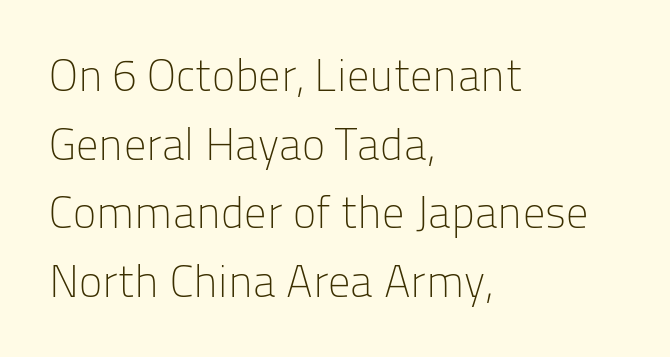
The image shows 44 px light sans-serif type, upright; set left-aligned, normal line spacing (1.56x), normal letter spacing, not underlined; low stroke contrast and a medium x-height.
